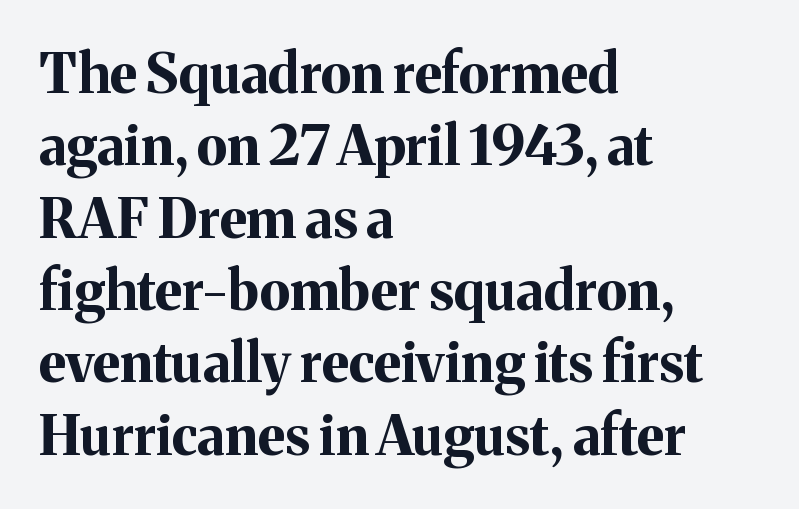
Q: Is the text bold? A: Yes.
Q: Is the text italic (slanted)? A: No, it is upright.
Q: Is the typeface a serif or a sans-serif typeface? A: Serif.
Q: Is the text underlined? A: No.
Q: How is the paragraph aligned? A: Left-aligned.
Q: Is the spacing between letters normal or unusually wide? A: Normal.
Q: Is the spacing between lines tight, normal or loose? A: Normal.
Q: Width (condensed, normal, or wide)? A: Normal.
Q: Stroke contrast? A: Medium.
Q: x-height? A: Medium.
Q: Monospaced? A: No.
